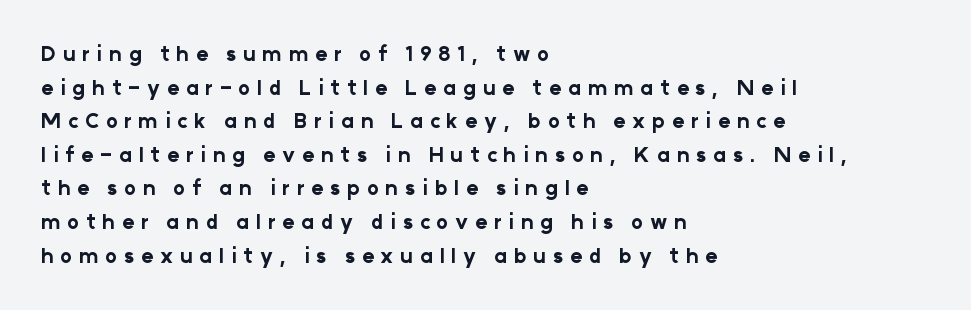
Q: Is the text bold? A: Yes.
Q: Is the text italic (slanted)? A: No, it is upright.
Q: Is the text underlined? A: No.
Q: How is the paragraph aligned? A: Left-aligned.
Q: Is the spacing between letters normal or unusually wide? A: Unusually wide.
Q: Is the spacing between lines tight, normal or loose? A: Normal.
